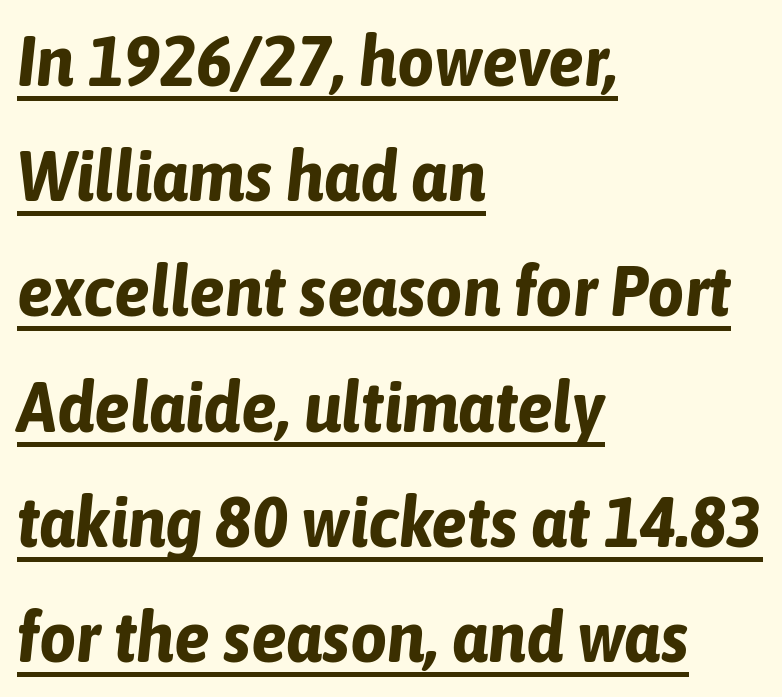
{"italic": "yes", "lean": "right", "slant_degrees": 6, "bold": "yes", "weight": "bold", "width": "condensed", "stroke_contrast": "low", "x_height": "medium", "monospaced": "no", "underline": "yes", "align": "left", "line_spacing": "normal", "line_spacing_ratio": 1.6, "letter_spacing": "normal", "letter_spacing_em": 0.0, "glyph_px": 72}
